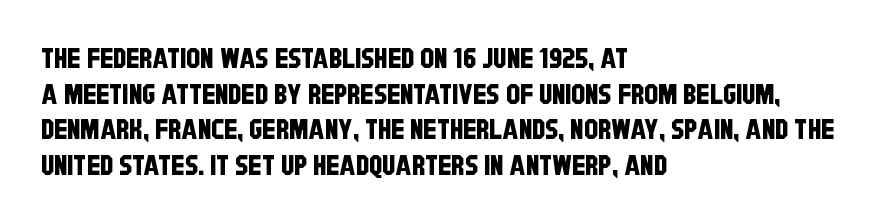
Q: Is the typeface a serif or a sans-serif typeface? A: Sans-serif.
Q: Is the text underlined? A: No.
Q: How is the paragraph aligned? A: Left-aligned.
Q: Is the spacing between letters normal or unusually wide? A: Normal.
Q: Is the spacing between lines tight, normal or loose? A: Normal.
Q: Width (condensed, normal, or wide)? A: Condensed.
Q: Stroke contrast? A: Low.
Q: x-height? A: Large.
Q: Monospaced? A: No.
